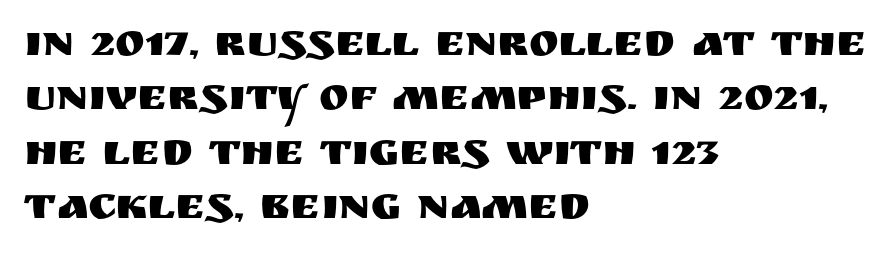
The image shows 45 px sans-serif type, upright; set left-aligned, line spacing 1.21x, normal letter spacing, not underlined; medium stroke contrast and a large x-height.
